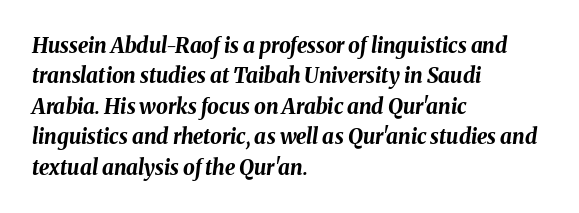
This sample keeps an unexceptional amount of space between lines. Caption: standard tracking, unaltered. Would a proofreader flag this as italicized? Yes. A student would call this left alignment; a typographer would say flush left, rag right.
